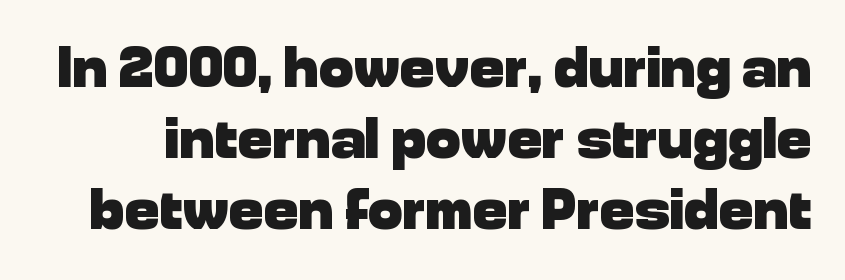
{"serif": "no", "italic": "no", "bold": "yes", "weight": "heavy", "width": "normal", "stroke_contrast": "low", "x_height": "medium", "monospaced": "no", "underline": "no", "line_spacing_ratio": 1.22, "letter_spacing": "normal", "letter_spacing_em": 0.0, "glyph_px": 58}
